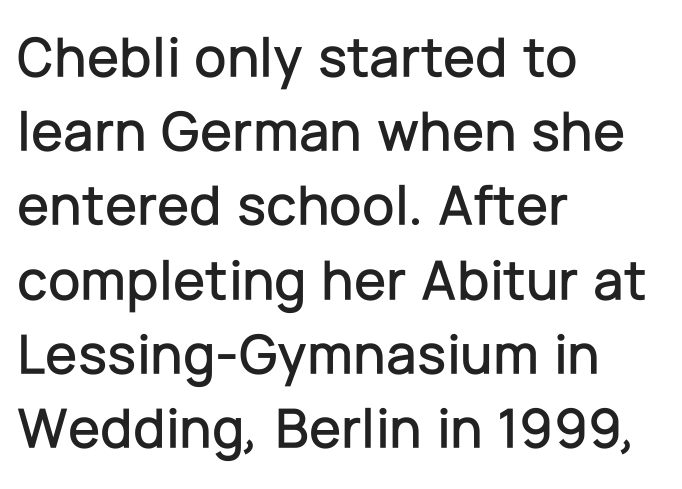
The image shows 58 px sans-serif type, upright; set left-aligned, normal line spacing (1.28x), normal letter spacing, not underlined; low stroke contrast and a medium x-height.
